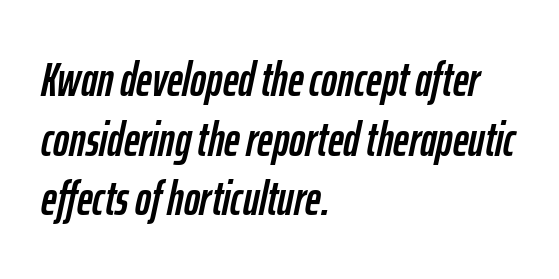
Q: Is the text italic (slanted)? A: Yes, it leans right by about 12 degrees.
Q: Is the text underlined? A: No.
Q: How is the paragraph aligned? A: Left-aligned.
Q: Is the spacing between letters normal or unusually wide? A: Normal.
Q: Width (condensed, normal, or wide)? A: Condensed.
Q: Stroke contrast? A: Low.
Q: x-height? A: Medium.
Q: Monospaced? A: No.
